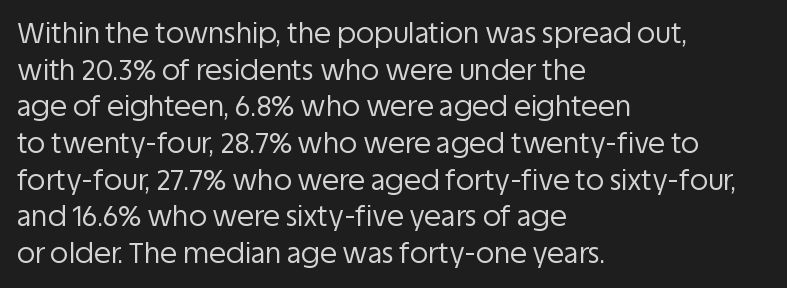
The image shows 28 px regular-weight sans-serif type, upright; set left-aligned, normal line spacing (1.31x), normal letter spacing, not underlined; low stroke contrast and a large x-height.
